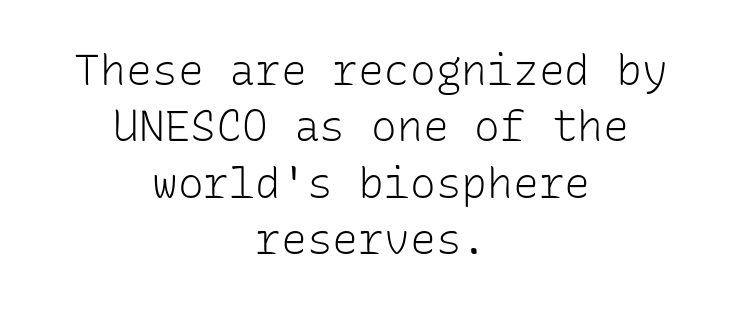
This sample has the even, mechanical cadence of fixed-width lettering. Words float on clear page, feet unadorned. The typesetting does not lean heavy: it is not bold. Leading: standard. Words appear dense and cohesive because spacing is normal. Unlike a traditional serif, this face leaves its strokes unadorned.
